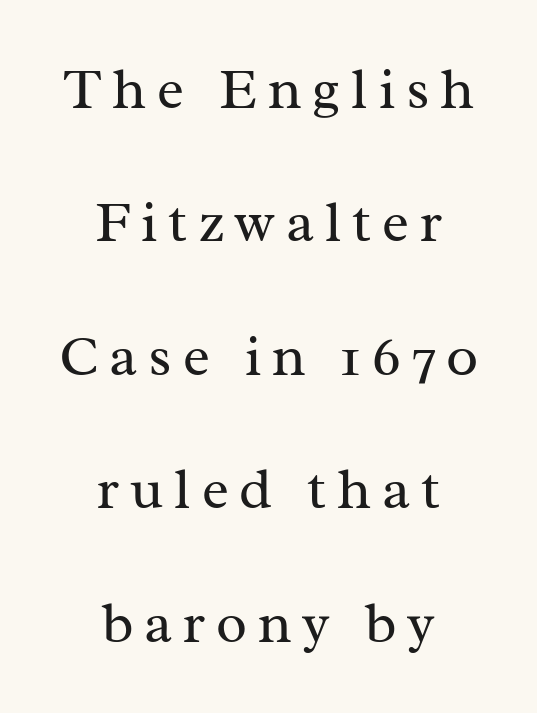
{"serif": "yes", "italic": "no", "bold": "no", "weight": "regular", "width": "normal", "stroke_contrast": "medium", "x_height": "medium", "monospaced": "no", "underline": "no", "align": "center", "line_spacing": "loose", "line_spacing_ratio": 2.34, "glyph_px": 57}
